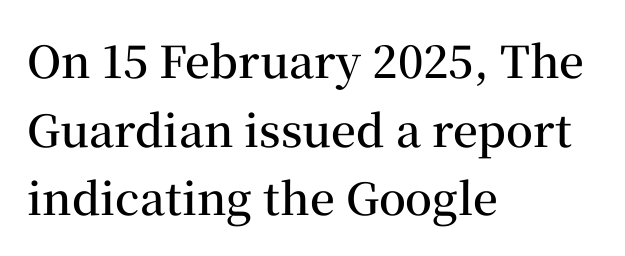
The lines are quadded left. Summary of weight: moderately heavy, a semibold. This block has exactly the height ordinary leading produces. Observe the serifs anchoring each vertical stroke in this sample. How are the letters spaced? Ordinarily, with no added tracking. Italic: no, the glyphs are upright roman.
